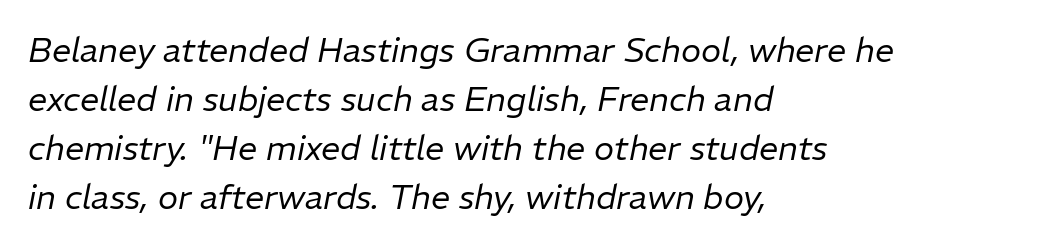
Q: Is the text bold? A: No.
Q: Is the text italic (slanted)? A: Yes, it leans right by about 11 degrees.
Q: Is the text underlined? A: No.
Q: How is the paragraph aligned? A: Left-aligned.
Q: Is the spacing between letters normal or unusually wide? A: Normal.
Q: Is the spacing between lines tight, normal or loose? A: Normal.
Q: Width (condensed, normal, or wide)? A: Normal.
Q: Stroke contrast? A: Low.
Q: x-height? A: Medium.
Q: Monospaced? A: No.
